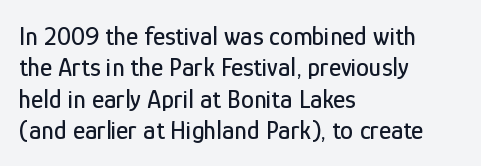
Tracking value appears to be zero — textbook default spacing. Rendered with straight, roman letterforms. Short and long lines alike share a common starting point at left. A bare baseline throughout the passage.
